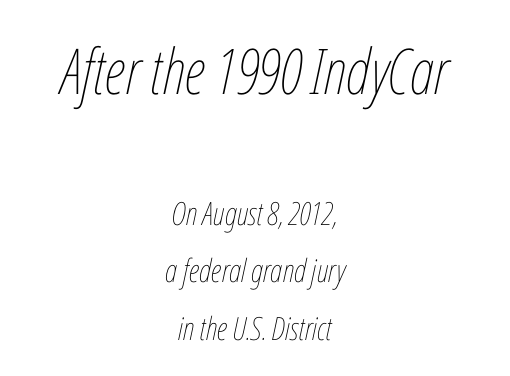
The image shows 63 px thin, condensed type, italic (leaning right); set centered, line spacing 1.8x, normal letter spacing, not underlined; the first (top) block is 1.97x larger; low stroke contrast and a medium x-height.
